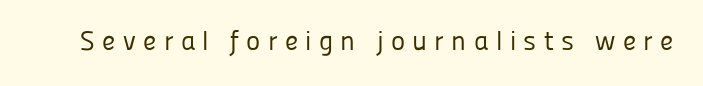
Unlike italic type, these characters show no tilt at all. Compared with typical body copy, the letter spacing here is much looser. Honestly, there is no underline to notice here at all. The passage shown is not bold in any degree.
